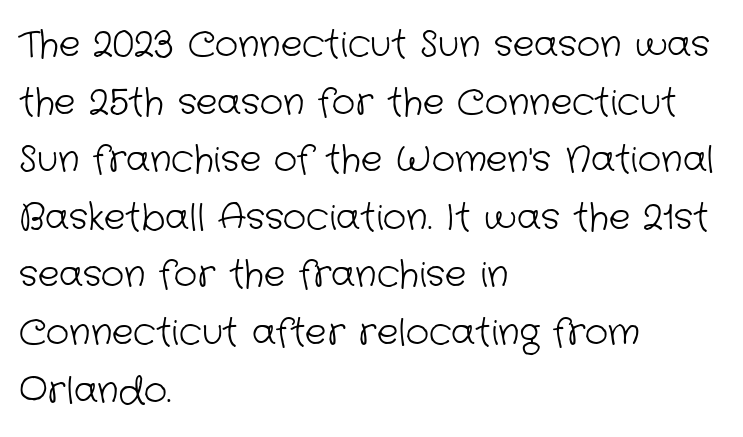
Q: Is the text bold? A: No.
Q: Is the typeface a serif or a sans-serif typeface? A: Sans-serif.
Q: Is the text underlined? A: No.
Q: How is the paragraph aligned? A: Left-aligned.
Q: Is the spacing between letters normal or unusually wide? A: Normal.
Q: Is the spacing between lines tight, normal or loose? A: Normal.
Q: Width (condensed, normal, or wide)? A: Normal.
Q: Stroke contrast? A: Low.
Q: x-height? A: Medium.
Q: Monospaced? A: No.
